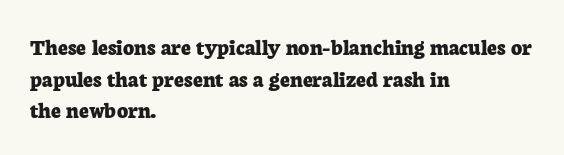
Q: Is the text bold? A: Yes.
Q: Is the text italic (slanted)? A: No, it is upright.
Q: Is the text underlined? A: No.
Q: How is the paragraph aligned? A: Left-aligned.
Q: Is the spacing between letters normal or unusually wide? A: Normal.
Q: Is the spacing between lines tight, normal or loose? A: Normal.
